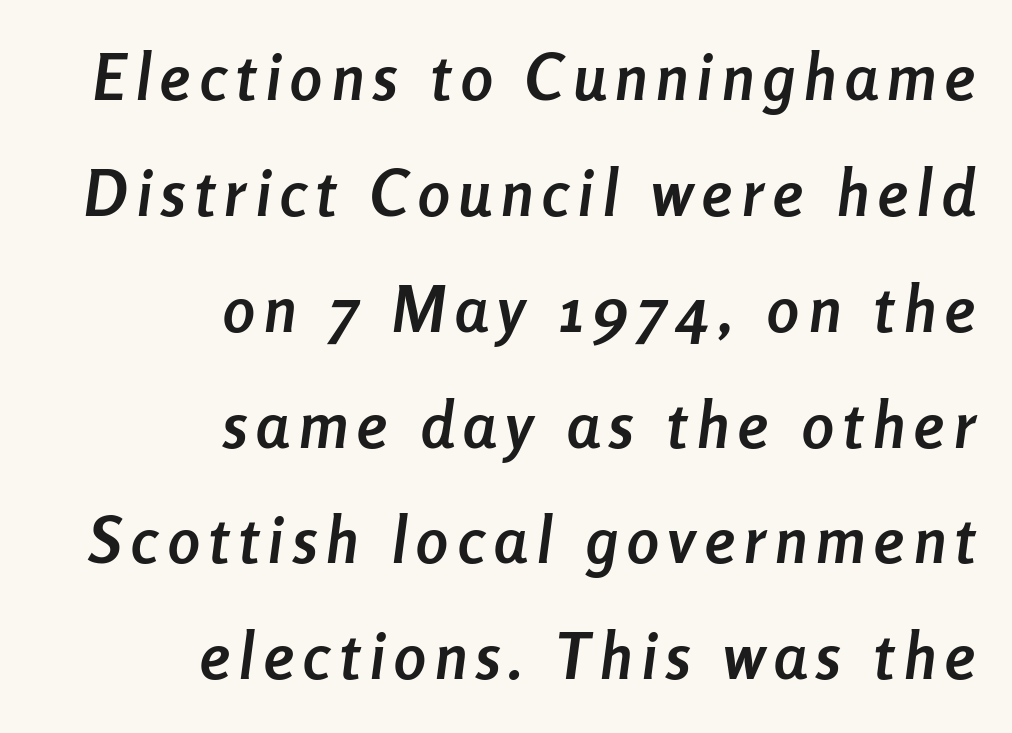
The typesetter chose a ragged-left arrangement here. In terms of posture, this sample is oblique. On the weight axis this lands at bold, roughly 700. Lines of text with bare space underneath.
